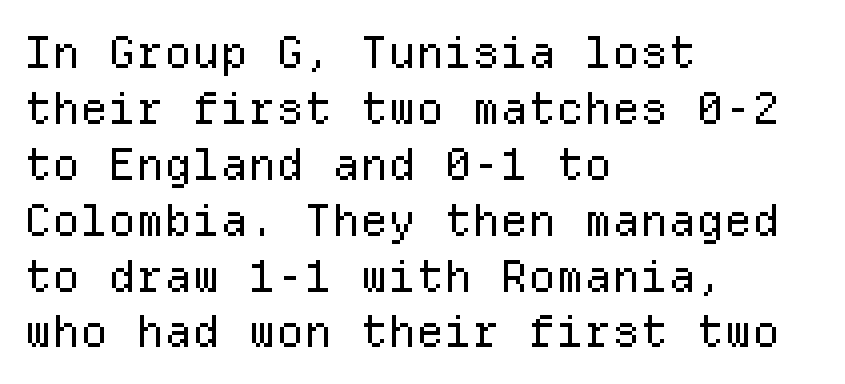
The image shows 44 px regular-weight sans-serif type, upright, monospaced; set left-aligned, normal line spacing (1.27x), normal letter spacing, not underlined; low stroke contrast and a medium x-height.
